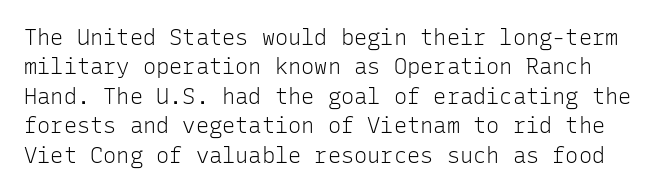
Q: Is the text bold? A: No.
Q: Is the text italic (slanted)? A: No, it is upright.
Q: Is the text underlined? A: No.
Q: Is the spacing between letters normal or unusually wide? A: Normal.
Q: Is the spacing between lines tight, normal or loose? A: Normal.
